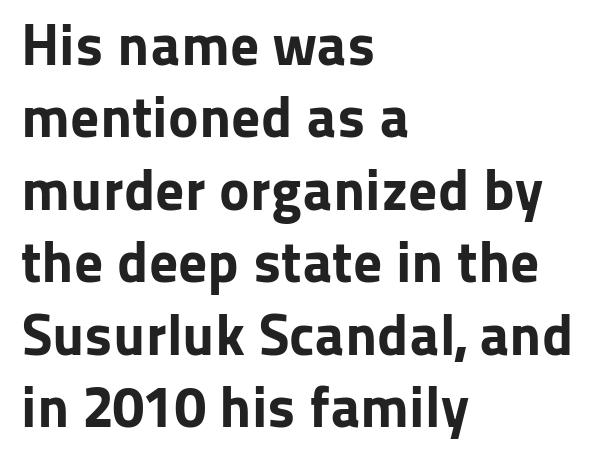
The image shows 58 px bold sans-serif type, upright; set left-aligned, normal line spacing (1.25x), normal letter spacing, not underlined; low stroke contrast and a medium x-height.
